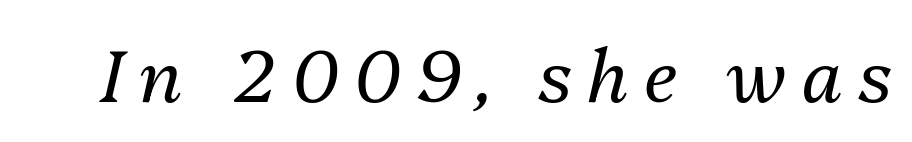
The passage shown is not underscored anywhere. Someone cranked the tracking dial way up on this one. Style check: oblique. Stroke thickness stays within the range of a standard reading face or lighter. Character widths vary here, with narrow letters taking less room than wide ones.
